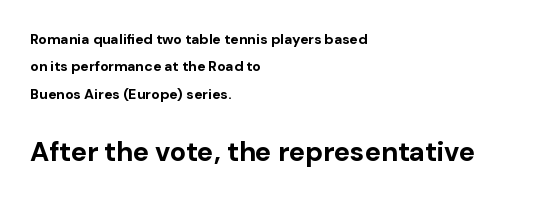
{"italic": "no", "bold": "yes", "underline": "no", "align": "left", "line_spacing": "loose", "line_spacing_ratio": 1.96, "letter_spacing": "normal", "letter_spacing_em": 0.0, "larger_block": "second", "size_ratio": 1.93, "glyph_px": 27}
